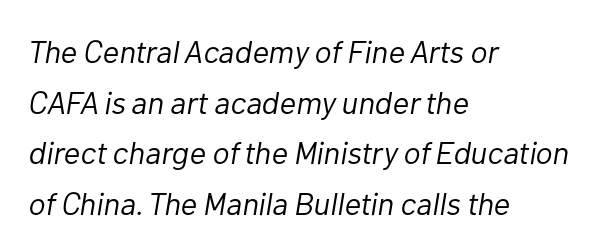
Letter spacing: default. The vertical gap from one line to the next is medium. It's the slanting kind of type. Compared with a typical body face, this is equally light or lighter still. Is this a fixed-width face? No — the glyphs have proportional, varying widths.
